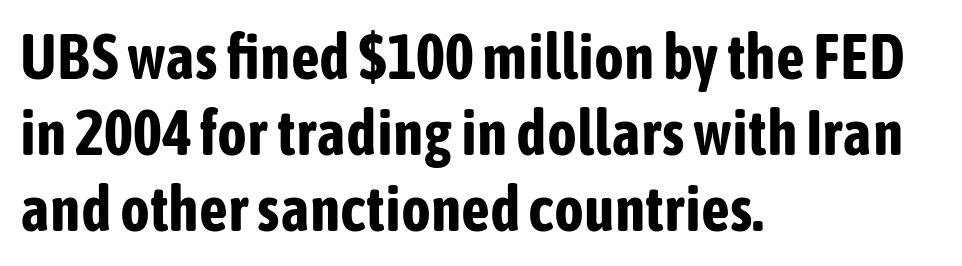
The image shows 63 px bold, condensed sans-serif type, upright; set left-aligned, line spacing 1.21x, normal letter spacing, not underlined; low stroke contrast and a medium x-height.
